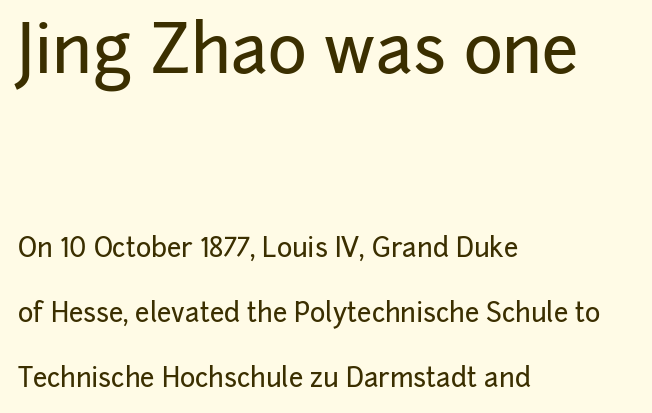
Each letter's strokes conclude bluntly, with no projecting serifs. Airy leading. Note the varied advance widths — an 'i' is clearly narrower than an 'm'. Ordinary non-slanted type is in use. Words appear dense and cohesive because spacing is normal. You get the large type first, then a drop to smaller type.
